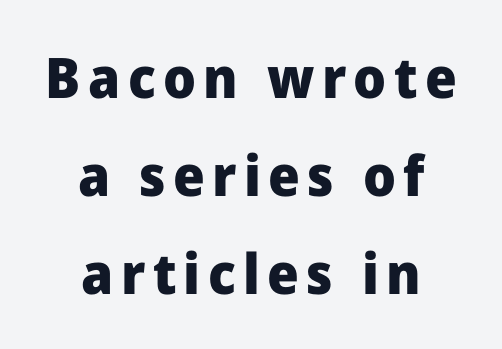
Nope, no serifs anywhere on these letters. Quick note: not italic, upright. The string is rendered with underlining switched off. The rendering positions every line midway between the sides. Notice how thick the strokes are: this is what a full bold looks like.
